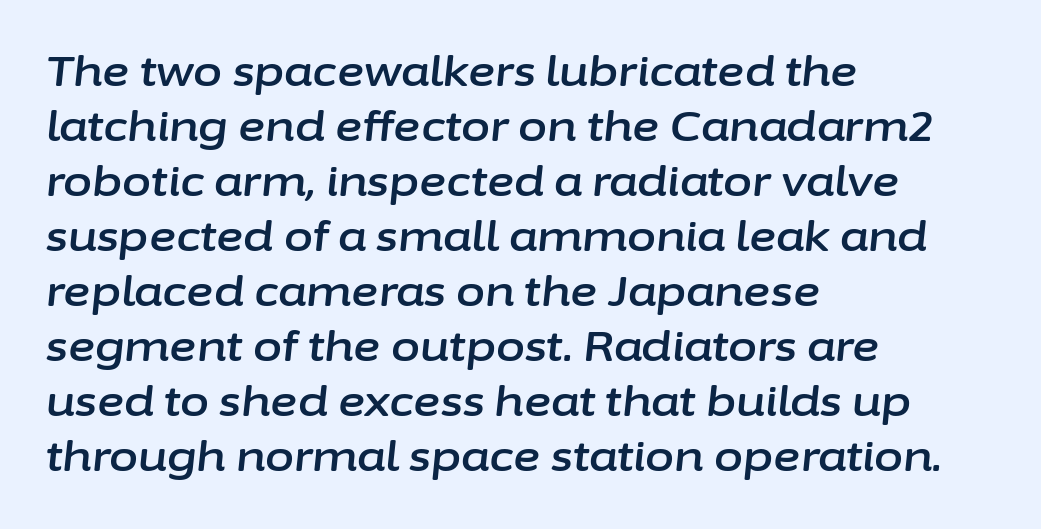
The image shows 42 px text type, italic (leaning right); set left-aligned, normal line spacing (1.31x), normal letter spacing, not underlined; low stroke contrast and a medium x-height.
